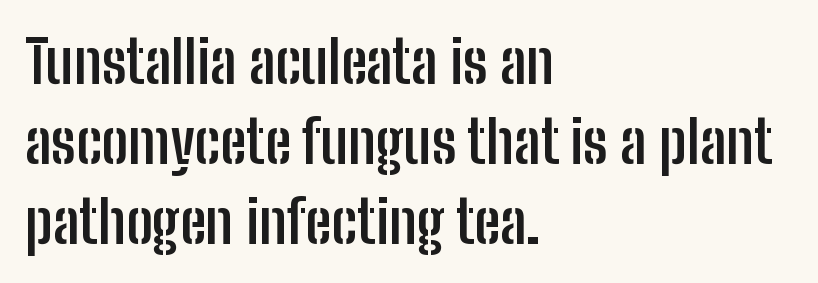
Each line starts at the same left margin while the right side varies. Only glyphs here, with clear space below each row. Caption: standard tracking, unaltered. In terms of weight, the rendering is a true, heavy bold. These lines are rendered in a variable-pitch font.
